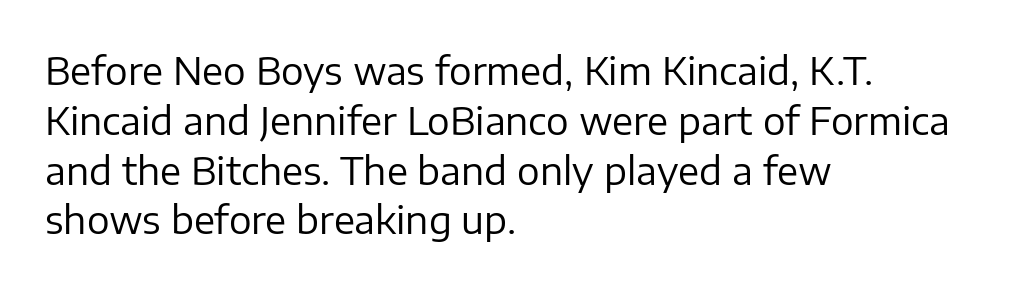
Q: Is the text bold? A: No.
Q: Is the text italic (slanted)? A: No, it is upright.
Q: Is the typeface a serif or a sans-serif typeface? A: Sans-serif.
Q: Is the text underlined? A: No.
Q: How is the paragraph aligned? A: Left-aligned.
Q: Is the spacing between letters normal or unusually wide? A: Normal.
Q: Is the spacing between lines tight, normal or loose? A: Normal.
Q: Width (condensed, normal, or wide)? A: Normal.
Q: Stroke contrast? A: Low.
Q: x-height? A: Medium.
Q: Monospaced? A: No.
